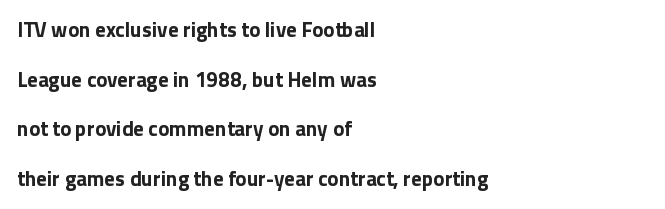
The image shows 21 px bold type, upright; set left-aligned, loose line spacing (2.36x), normal letter spacing, not underlined.
